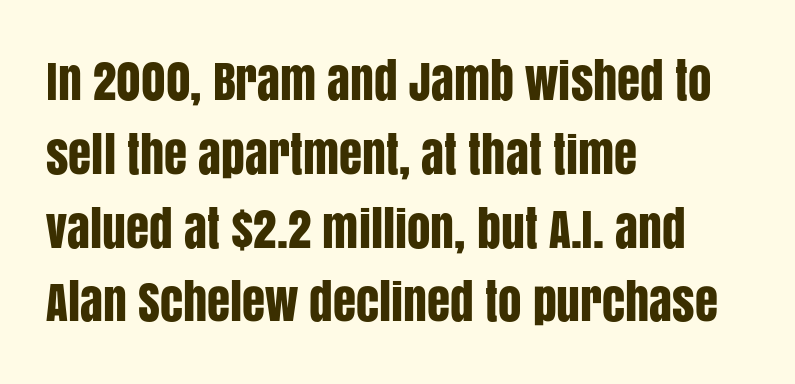
{"serif": "no", "italic": "no", "width": "condensed", "stroke_contrast": "low", "x_height": "large", "monospaced": "no", "underline": "no", "align": "left", "line_spacing": "normal", "line_spacing_ratio": 1.57, "letter_spacing": "normal", "letter_spacing_em": 0.0, "glyph_px": 47}
